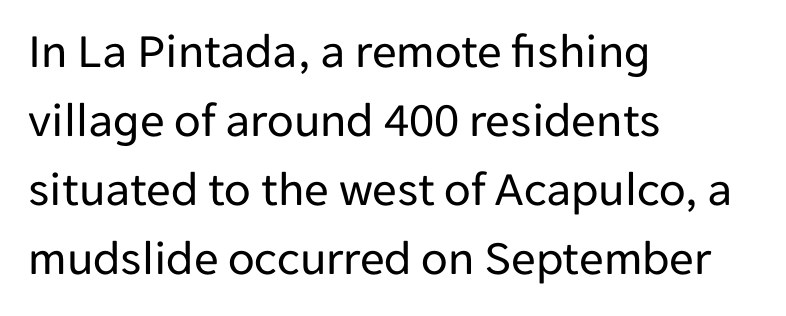
Q: Is the text bold? A: No.
Q: Is the text italic (slanted)? A: No, it is upright.
Q: Is the typeface a serif or a sans-serif typeface? A: Sans-serif.
Q: Is the text underlined? A: No.
Q: How is the paragraph aligned? A: Left-aligned.
Q: Is the spacing between letters normal or unusually wide? A: Normal.
Q: Is the spacing between lines tight, normal or loose? A: Normal.
Q: Width (condensed, normal, or wide)? A: Normal.
Q: Stroke contrast? A: Low.
Q: x-height? A: Medium.
Q: Monospaced? A: No.
